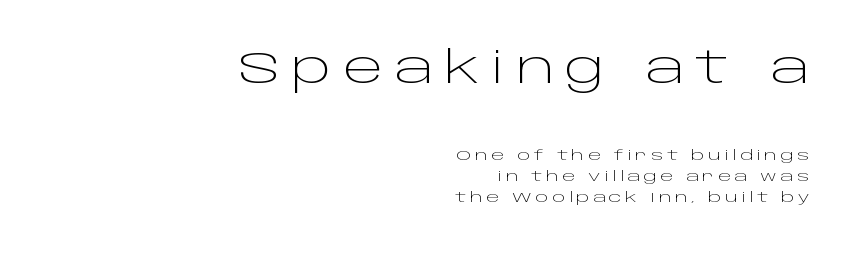
The image shows 43 px light, wide sans-serif type, upright; set right-aligned, normal line spacing (1.52x), unusually wide letter spacing (+0.25 em), not underlined; the first (top) block is 3.07x larger; low stroke contrast and a large x-height.
